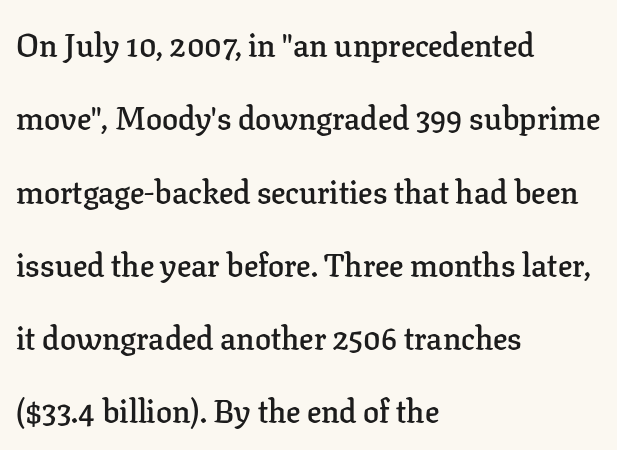
{"serif": "yes", "italic": "no", "bold": "semi", "weight": "semibold", "width": "normal", "stroke_contrast": "low", "x_height": "medium", "monospaced": "no", "underline": "no", "align": "left", "line_spacing": "loose", "line_spacing_ratio": 2.29, "letter_spacing": "normal", "letter_spacing_em": 0.0, "glyph_px": 32}
